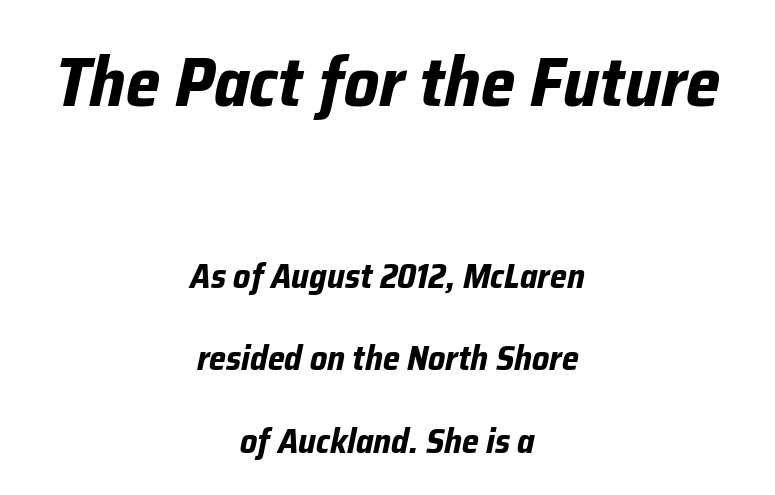
Q: Is the text bold? A: Yes.
Q: Is the text italic (slanted)? A: Yes, it leans right by about 12 degrees.
Q: Is the text underlined? A: No.
Q: How is the paragraph aligned? A: Centered.
Q: Is the spacing between letters normal or unusually wide? A: Normal.
Q: Is the spacing between lines tight, normal or loose? A: Loose.
Q: Which block of text is set in a larger size, the first (top) or the second (bottom)? A: The first (top) one.
Q: Width (condensed, normal, or wide)? A: Normal.
Q: Stroke contrast? A: Low.
Q: x-height? A: Medium.
Q: Monospaced? A: No.
